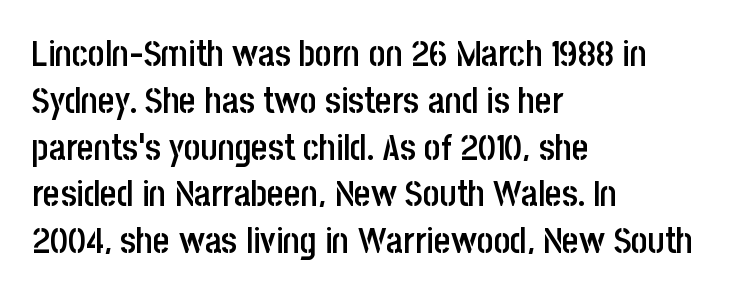
The image shows 36 px semibold, condensed sans-serif type, upright; set left-aligned, normal line spacing (1.3x), normal letter spacing, not underlined; low stroke contrast and a large x-height.
